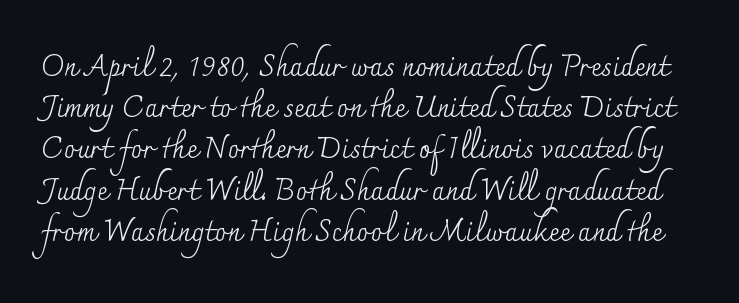
The image shows 29 px regular-weight serif type; set normal line spacing (1.42x), normal letter spacing, not underlined; medium stroke contrast and a small x-height.
